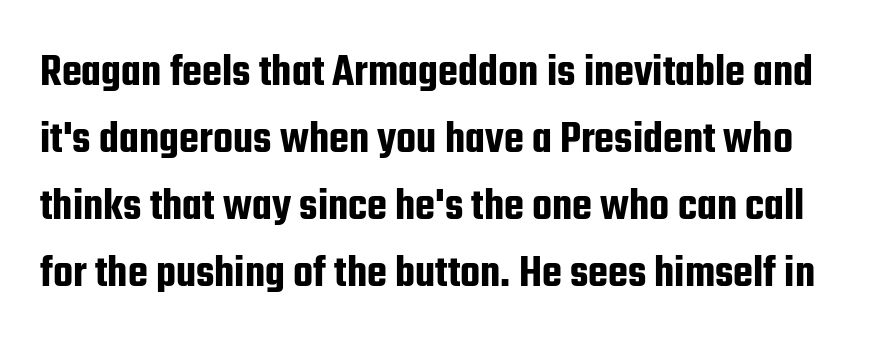
Q: Is the text italic (slanted)? A: No, it is upright.
Q: Is the typeface a serif or a sans-serif typeface? A: Sans-serif.
Q: Is the text underlined? A: No.
Q: Is the spacing between letters normal or unusually wide? A: Normal.
Q: Is the spacing between lines tight, normal or loose? A: Normal.
Q: Width (condensed, normal, or wide)? A: Condensed.
Q: Stroke contrast? A: Low.
Q: x-height? A: Medium.
Q: Monospaced? A: No.
